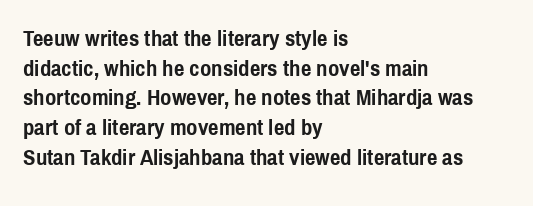
Is there any slant? The stems are plumb. Nothing unusual about the tracking: characters are spaced as the font intends. These words are printed bold, with thick strokes throughout. Evenly set lines give the paragraph a standard silhouette.
